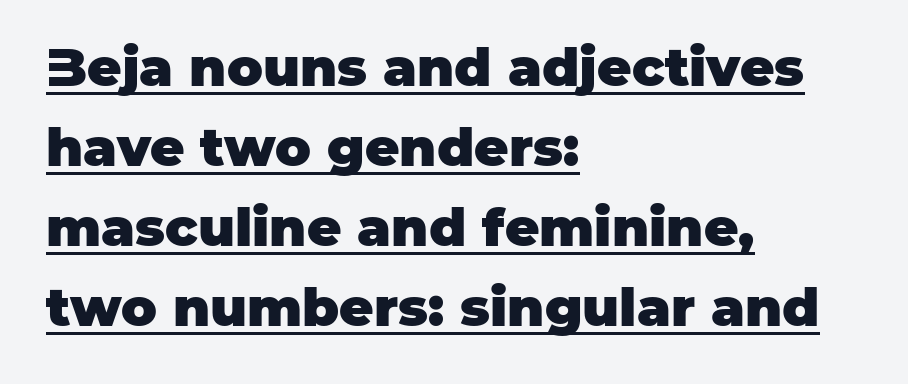
The image shows 53 px heavy sans-serif type, upright; set left-aligned, normal line spacing (1.51x), normal letter spacing, underlined; low stroke contrast and a large x-height.
